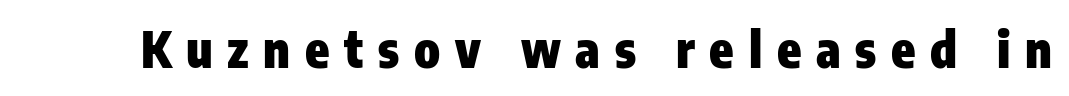
Emphasis by weight is at full strength: bold. A clean baseline with only descenders dipping below it. Serifs: no, the terminals of the letterforms are clean. Look at the tracking — it's clearly loosened, letters drifting apart. The letters stand straight up with perfectly vertical stems.
